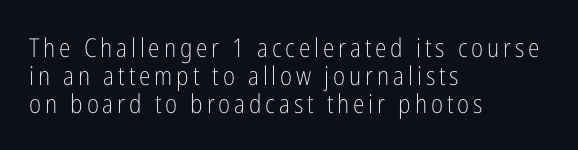
The image shows 26 px text type, upright; set left-aligned, tight line spacing (1.07x), not underlined.
